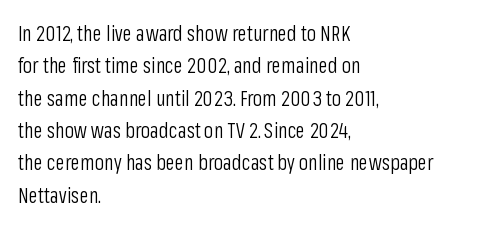
Q: Is the text bold? A: No.
Q: Is the text italic (slanted)? A: No, it is upright.
Q: Is the text underlined? A: No.
Q: How is the paragraph aligned? A: Left-aligned.
Q: Is the spacing between letters normal or unusually wide? A: Normal.
Q: Is the spacing between lines tight, normal or loose? A: Normal.
